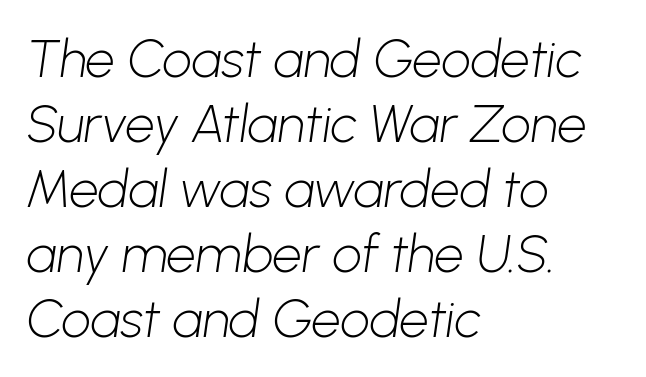
Q: Is the text bold? A: No.
Q: Is the typeface a serif or a sans-serif typeface? A: Sans-serif.
Q: Is the text underlined? A: No.
Q: How is the paragraph aligned? A: Left-aligned.
Q: Is the spacing between letters normal or unusually wide? A: Normal.
Q: Is the spacing between lines tight, normal or loose? A: Normal.
Q: Width (condensed, normal, or wide)? A: Normal.
Q: Stroke contrast? A: Low.
Q: x-height? A: Medium.
Q: Monospaced? A: No.
